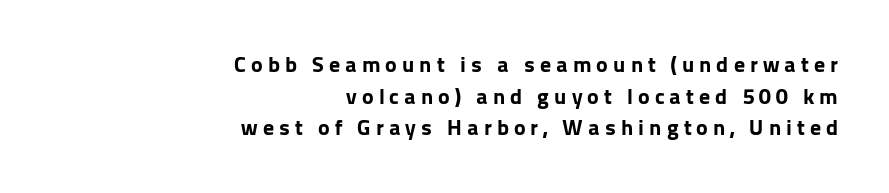
The image shows 22 px bold type, upright; set right-aligned, normal line spacing (1.44x), unusually wide letter spacing (+0.23 em), not underlined.
